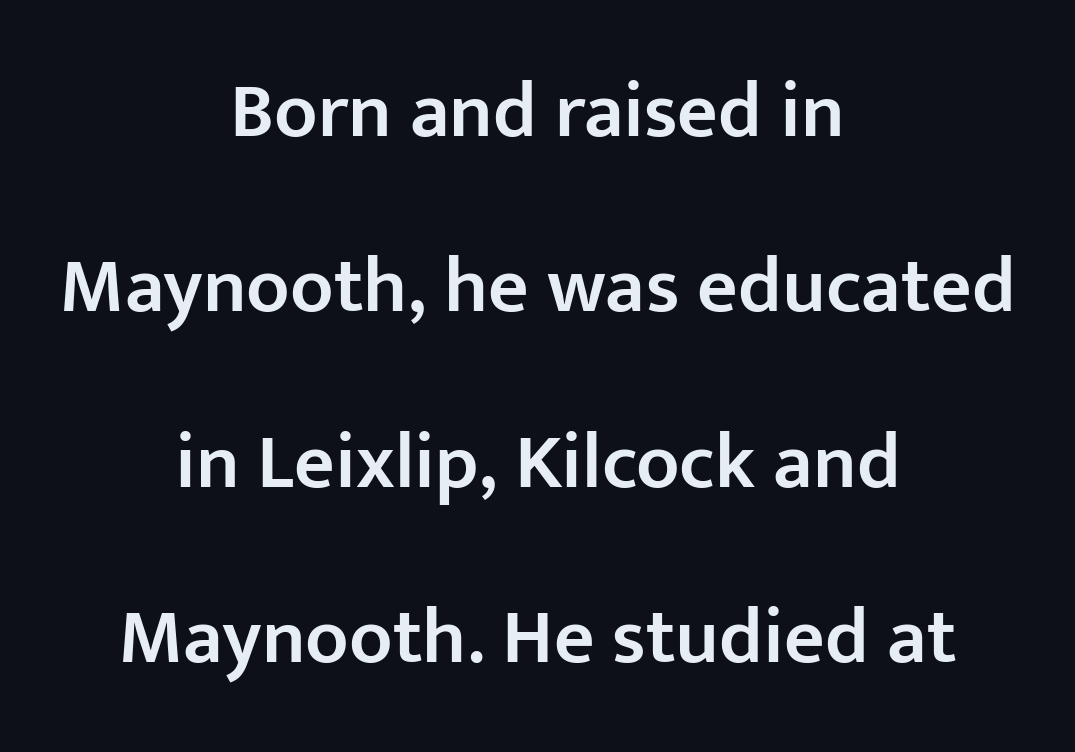
The image shows 79 px semibold sans-serif type, upright; set centered, loose line spacing (2.22x), normal letter spacing, not underlined; low stroke contrast and a medium x-height.
